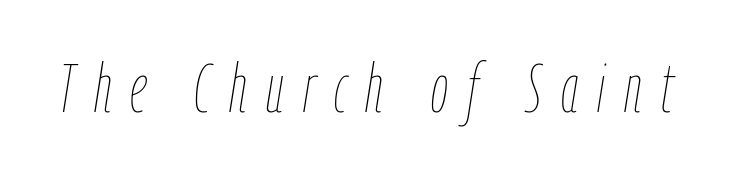
Q: Is the text bold? A: No.
Q: Is the text italic (slanted)? A: Yes, it leans right by about 9 degrees.
Q: Is the text underlined? A: No.
Q: Is the spacing between letters normal or unusually wide? A: Unusually wide.
Q: Width (condensed, normal, or wide)? A: Condensed.
Q: Stroke contrast? A: Low.
Q: x-height? A: Medium.
Q: Monospaced? A: No.
